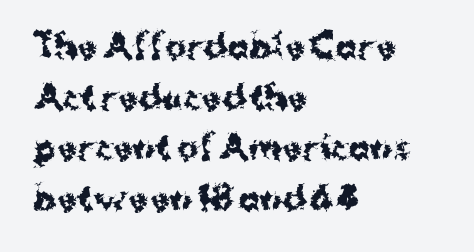
The image shows 32 px bold sans-serif type, upright; set left-aligned, normal line spacing (1.58x), normal letter spacing, not underlined; medium stroke contrast and a medium x-height.
